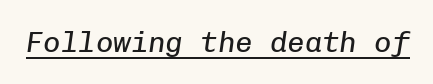
{"italic": "yes", "lean": "right", "slant_degrees": 8, "bold": "no", "weight": "regular", "width": "normal", "stroke_contrast": "low", "x_height": "medium", "monospaced": "yes", "underline": "yes", "letter_spacing": "normal", "letter_spacing_em": 0.0, "glyph_px": 29}
